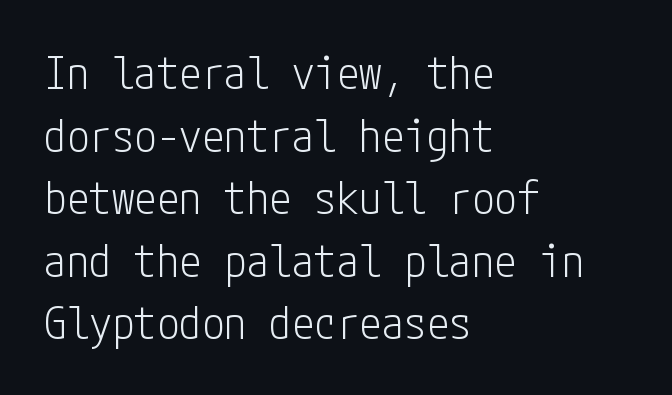
{"serif": "no", "italic": "no", "bold": "no", "weight": "light", "width": "condensed", "stroke_contrast": "low", "x_height": "medium", "underline": "no", "align": "left", "line_spacing": "normal", "line_spacing_ratio": 1.39, "letter_spacing": "normal", "letter_spacing_em": 0.0, "glyph_px": 45}
